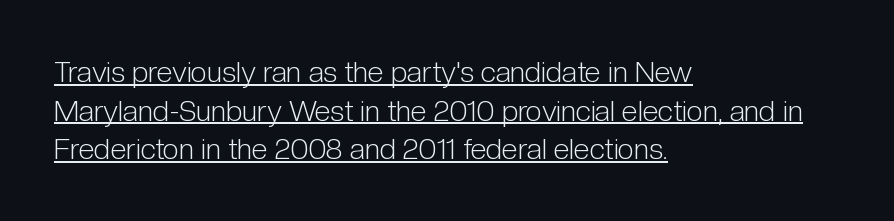
The image shows 29 px light, condensed sans-serif type, upright; set left-aligned, normal line spacing (1.33x), normal letter spacing, underlined; low stroke contrast and a medium x-height.
